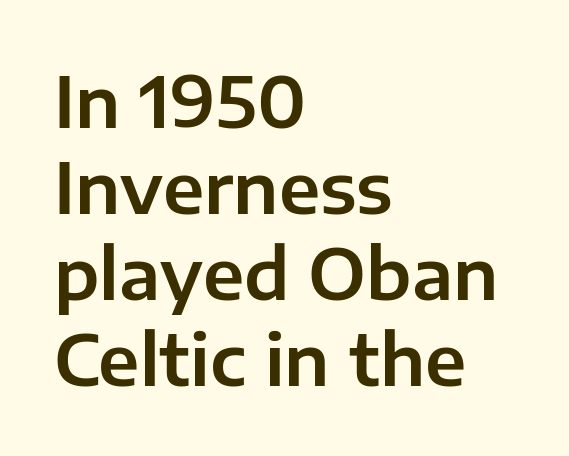
The image shows 71 px sans-serif type, upright; set left-aligned, line spacing 1.21x, normal letter spacing, not underlined; low stroke contrast and a medium x-height.
